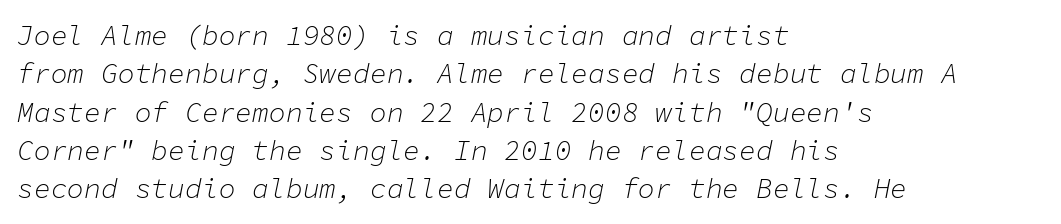
Q: Is the text bold? A: No.
Q: Is the text italic (slanted)? A: Yes, it leans right by about 11 degrees.
Q: Is the text underlined? A: No.
Q: How is the paragraph aligned? A: Left-aligned.
Q: Is the spacing between letters normal or unusually wide? A: Normal.
Q: Is the spacing between lines tight, normal or loose? A: Normal.
Q: Width (condensed, normal, or wide)? A: Normal.
Q: Stroke contrast? A: Low.
Q: x-height? A: Medium.
Q: Monospaced? A: Yes.
